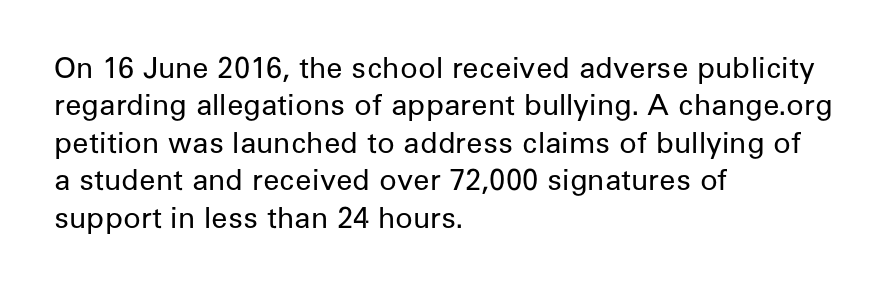
Q: Is the text bold? A: No.
Q: Is the text italic (slanted)? A: No, it is upright.
Q: Is the typeface a serif or a sans-serif typeface? A: Sans-serif.
Q: Is the text underlined? A: No.
Q: How is the paragraph aligned? A: Left-aligned.
Q: Is the spacing between letters normal or unusually wide? A: Normal.
Q: Is the spacing between lines tight, normal or loose? A: Normal.
Q: Width (condensed, normal, or wide)? A: Normal.
Q: Stroke contrast? A: Low.
Q: x-height? A: Medium.
Q: Monospaced? A: No.
